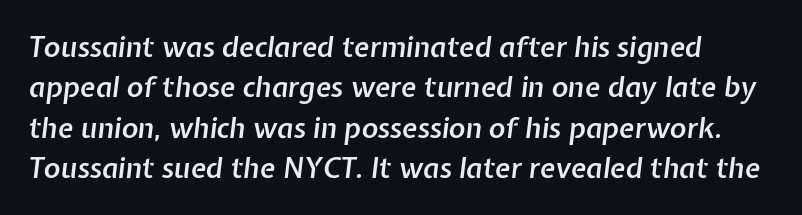
{"italic": "yes", "lean": "right", "slant_degrees": 7, "bold": "semi", "weight": "semibold", "width": "normal", "stroke_contrast": "low", "x_height": "medium", "monospaced": "no", "underline": "no", "line_spacing": "normal", "line_spacing_ratio": 1.44, "letter_spacing": "normal", "letter_spacing_em": 0.0, "glyph_px": 28}
